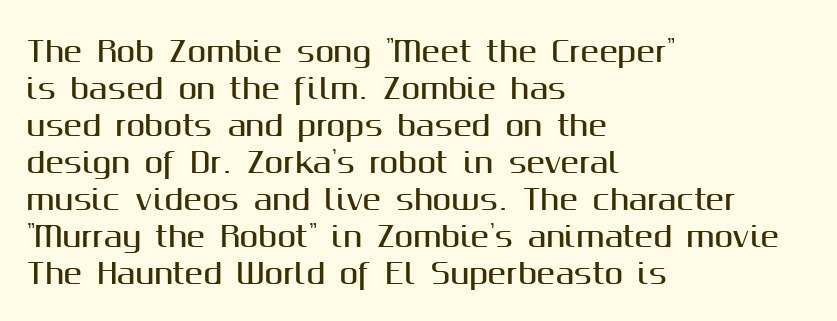
Students, observe: this is what conventionally led text looks like. Nothing sits at the stroke ends, so this counts as sans-serif. Spacing verdict: proportional, widths tailored to each character. It's the straight-up-and-down kind of type. Notice how the passage keeps a crisp vertical edge on the left only. The words here are not underlined.
